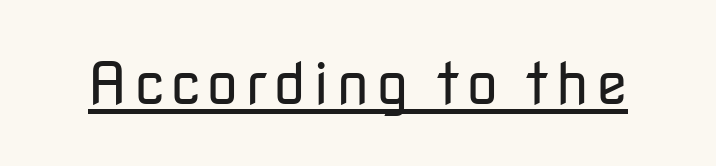
The image shows 58 px regular-weight sans-serif type, upright; set underlined; low stroke contrast and a medium x-height.
